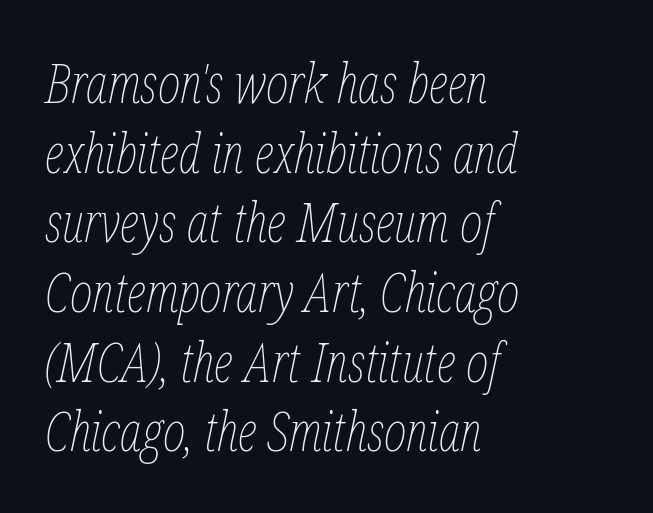
Character widths vary here, with narrow letters taking less room than wide ones. Normally led — the rows are evenly, conventionally spaced. Observe the lean: these are italic letterforms. The zone under the glyphs is completely vacant. The lines are quadded left. Glyph-to-glyph distance matches everyday printed text.
